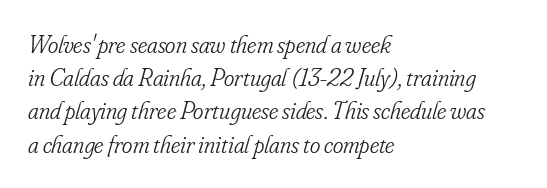
The ragged edge is on the right, which tells us the setting is flush left. The space directly below the letters is spotless. Look at the tracking — it's just the regular setting, nothing added. Line spacing here is normal.
